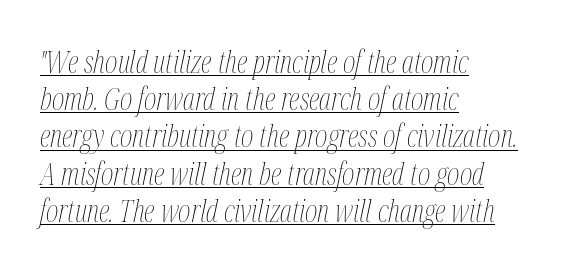
The image shows 30 px thin, condensed type, italic (leaning right); set left-aligned, line spacing 1.24x, normal letter spacing, underlined; medium stroke contrast and a medium x-height.
